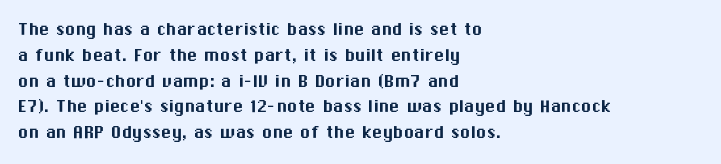
Underline: absent. This rendering uses left alignment, leaving the right contour irregular. A typesetter would mark this as roman, not italic. In terms of letterspacing, this is plain default setting.
